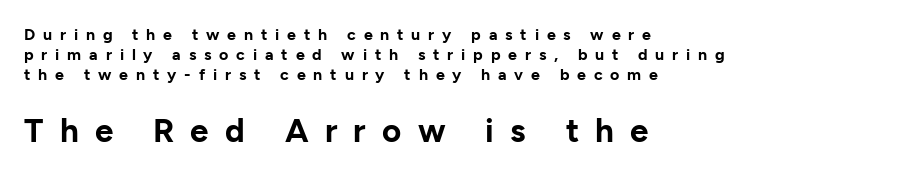
Is this a fixed-width face? No — the glyphs have proportional, varying widths. This layout puts the modest block above and the oversized block below. Typeset ragged right — the left edge is the straight one. When letters stand straight like this, we call the style roman or upright. Inter-character spacing is expanded well beyond the font's built-in metrics.
